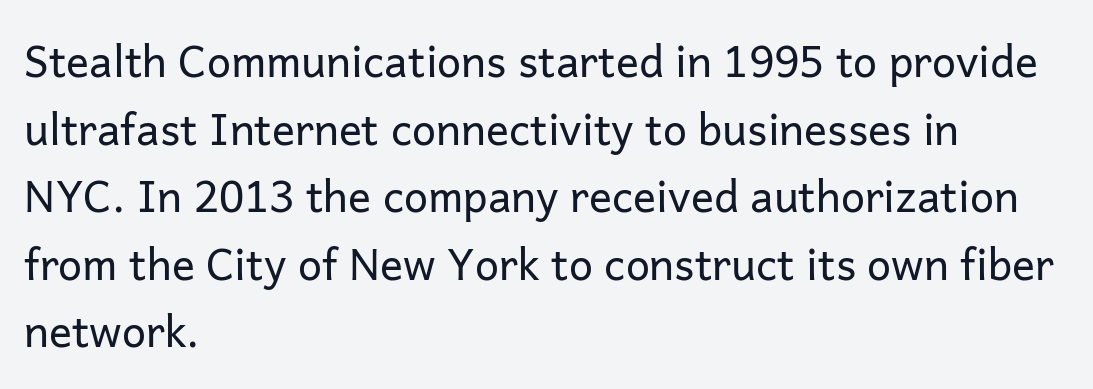
{"serif": "no", "italic": "no", "bold": "no", "weight": "regular", "width": "normal", "stroke_contrast": "low", "x_height": "medium", "monospaced": "no", "underline": "no", "align": "left", "line_spacing": "normal", "line_spacing_ratio": 1.57, "letter_spacing": "normal", "letter_spacing_em": 0.0, "glyph_px": 43}
